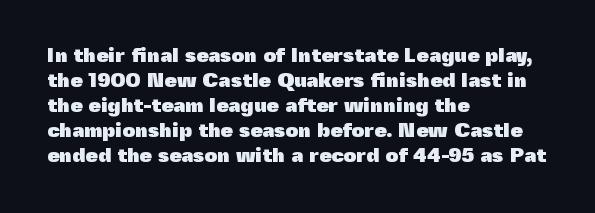
Q: Is the text bold? A: Yes.
Q: Is the text italic (slanted)? A: No, it is upright.
Q: Is the text underlined? A: No.
Q: How is the paragraph aligned? A: Left-aligned.
Q: Is the spacing between letters normal or unusually wide? A: Normal.
Q: Is the spacing between lines tight, normal or loose? A: Normal.
